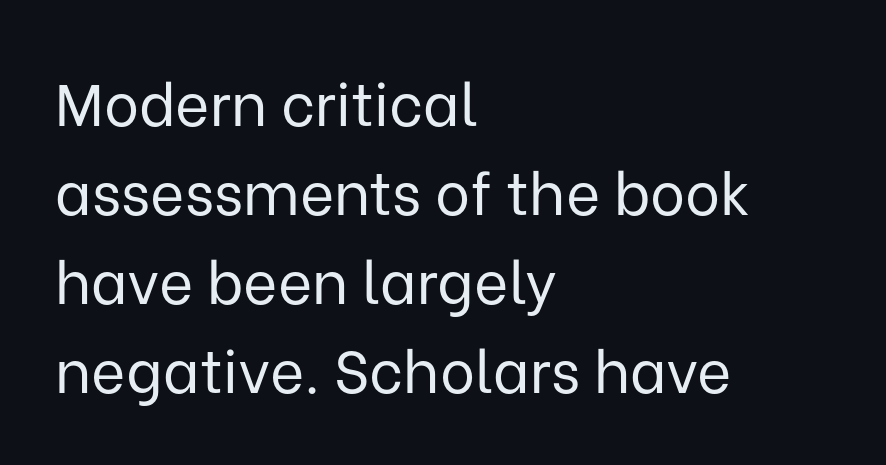
Q: Is the text bold? A: No.
Q: Is the text italic (slanted)? A: No, it is upright.
Q: Is the typeface a serif or a sans-serif typeface? A: Sans-serif.
Q: Is the text underlined? A: No.
Q: How is the paragraph aligned? A: Left-aligned.
Q: Is the spacing between letters normal or unusually wide? A: Normal.
Q: Is the spacing between lines tight, normal or loose? A: Normal.
Q: Width (condensed, normal, or wide)? A: Normal.
Q: Stroke contrast? A: Low.
Q: x-height? A: Medium.
Q: Monospaced? A: No.
